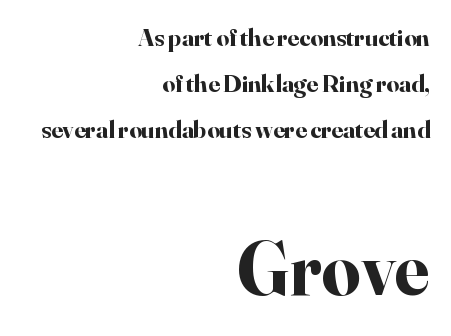
The image shows 76 px bold serif type, upright; set right-aligned, line spacing 1.84x, normal letter spacing, not underlined; the second (bottom) block is 3.04x larger; high stroke contrast and a small x-height.
